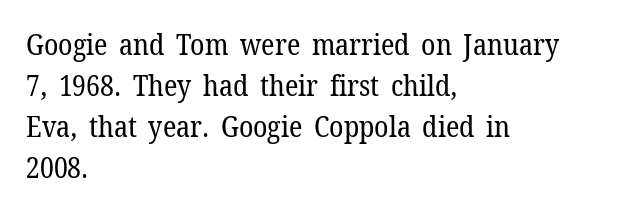
Descender tails drop into unmarked territory. Between one letter and the next there's only the usual sliver of space. Varying glyph widths throughout — classic text-font behaviour. The characters display serif detailing at their extremities. Interline gaps are of average width in this sample.
